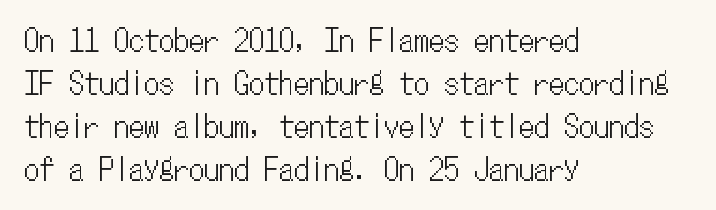
Type without underlining. Each letter, wide or thin by design, is forced into the same width here. The rendering uses a moderate line-height, typical for paragraphs. This rendering leaves character spacing at its baseline value. Unlike italic type, these characters show no tilt at all.
